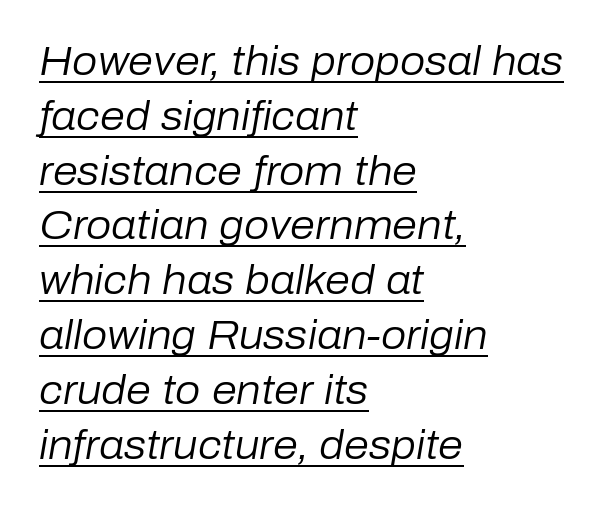
Q: Is the text bold? A: No.
Q: Is the text italic (slanted)? A: Yes, it leans right by about 10 degrees.
Q: Is the text underlined? A: Yes.
Q: How is the paragraph aligned? A: Left-aligned.
Q: Is the spacing between letters normal or unusually wide? A: Normal.
Q: Is the spacing between lines tight, normal or loose? A: Normal.
Q: Width (condensed, normal, or wide)? A: Normal.
Q: Stroke contrast? A: Low.
Q: x-height? A: Medium.
Q: Monospaced? A: No.
